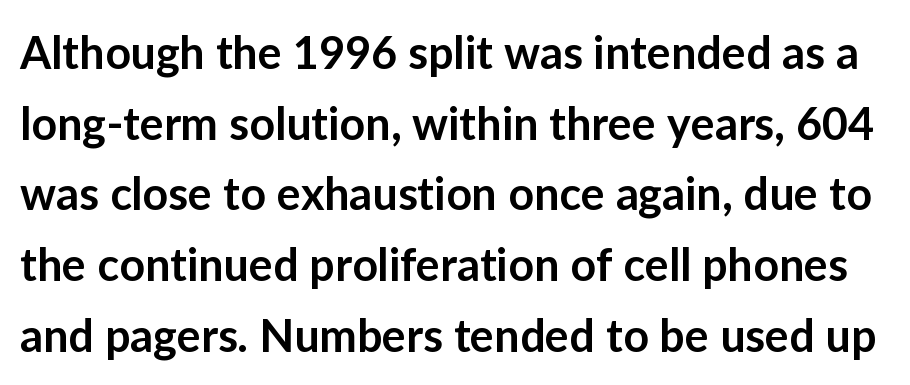
Q: Is the text bold? A: Semi-bold.
Q: Is the text italic (slanted)? A: No, it is upright.
Q: Is the typeface a serif or a sans-serif typeface? A: Sans-serif.
Q: Is the text underlined? A: No.
Q: Is the spacing between letters normal or unusually wide? A: Normal.
Q: Is the spacing between lines tight, normal or loose? A: Normal.
Q: Width (condensed, normal, or wide)? A: Normal.
Q: Stroke contrast? A: Low.
Q: x-height? A: Medium.
Q: Monospaced? A: No.
